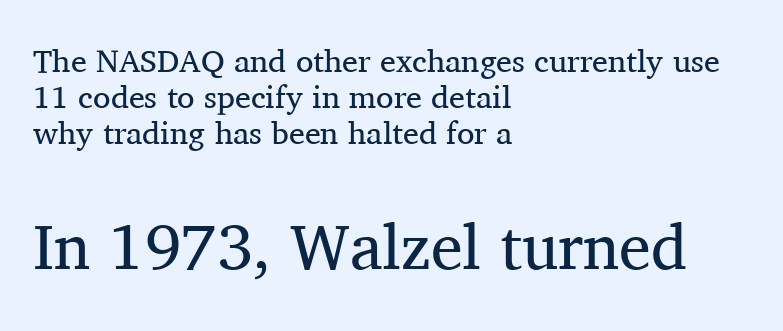
The image shows 64 px regular-weight serif type, upright; set left-aligned, tight line spacing (1.12x), normal letter spacing, not underlined; the second (bottom) block is 2.0x larger; medium stroke contrast and a medium x-height.
